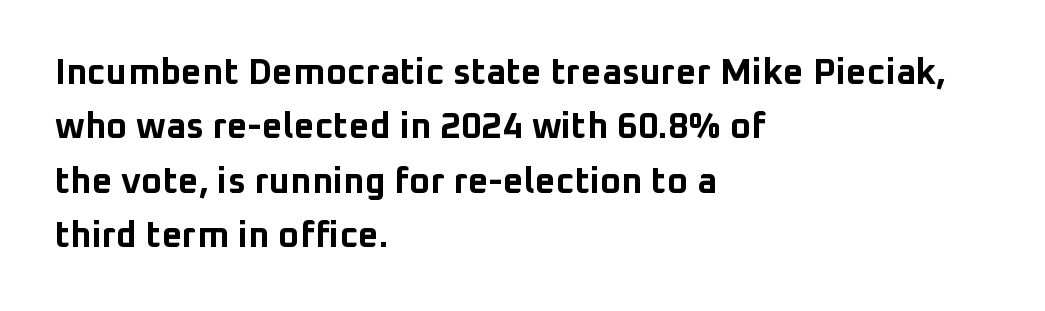
The image shows 36 px bold sans-serif type, upright; set left-aligned, normal line spacing (1.51x), normal letter spacing, not underlined; low stroke contrast and a medium x-height.
